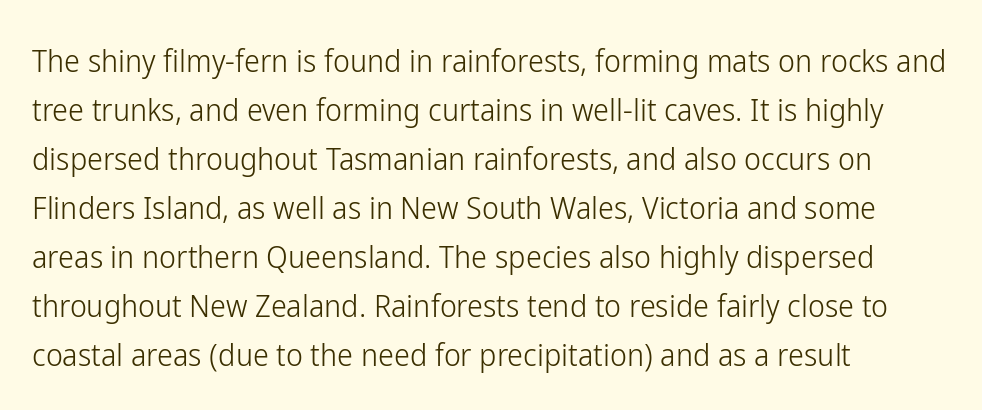
The image shows 32 px light, condensed sans-serif type, upright; set left-aligned, normal line spacing (1.53x), normal letter spacing, not underlined; low stroke contrast and a medium x-height.
